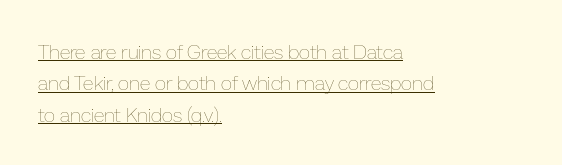
{"italic": "no", "bold": "no", "underline": "yes", "align": "left", "line_spacing": "normal", "line_spacing_ratio": 1.57, "letter_spacing": "normal", "letter_spacing_em": 0.0, "glyph_px": 20}
